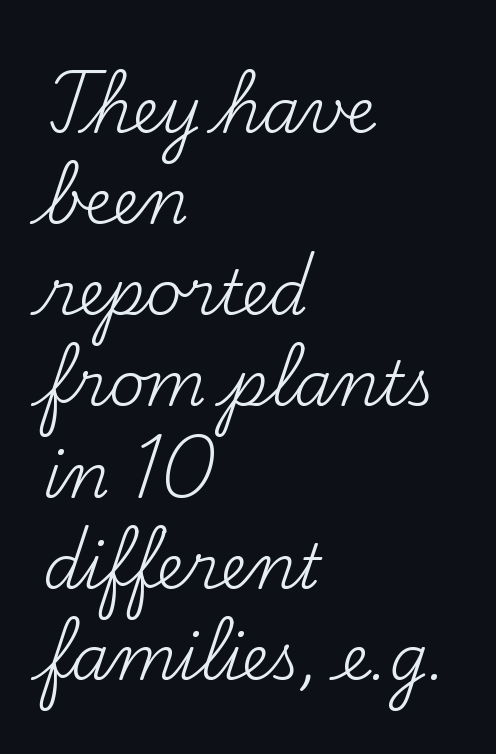
{"serif": "yes", "bold": "no", "weight": "regular", "width": "normal", "stroke_contrast": "medium", "x_height": "small", "monospaced": "no", "underline": "no", "align": "left", "line_spacing": "normal", "line_spacing_ratio": 1.47, "letter_spacing": "normal", "letter_spacing_em": 0.0, "glyph_px": 62}
